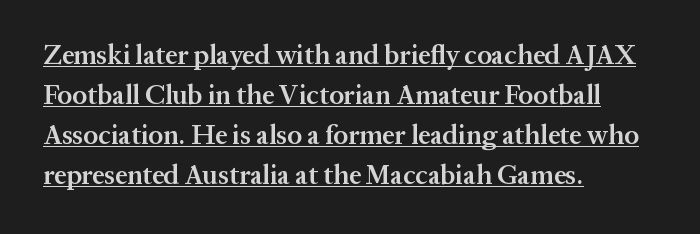
The image shows 27 px text type, upright; set left-aligned, normal line spacing (1.48x), normal letter spacing, underlined.
